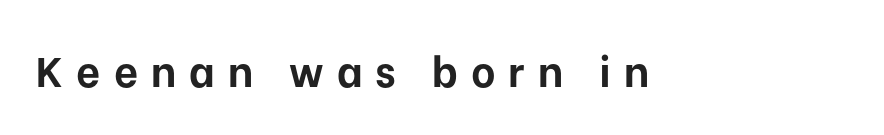
Q: Is the text bold? A: Yes.
Q: Is the text italic (slanted)? A: No, it is upright.
Q: Is the typeface a serif or a sans-serif typeface? A: Sans-serif.
Q: Is the text underlined? A: No.
Q: Is the spacing between letters normal or unusually wide? A: Unusually wide.
Q: Width (condensed, normal, or wide)? A: Normal.
Q: Stroke contrast? A: Low.
Q: x-height? A: Medium.
Q: Monospaced? A: No.
